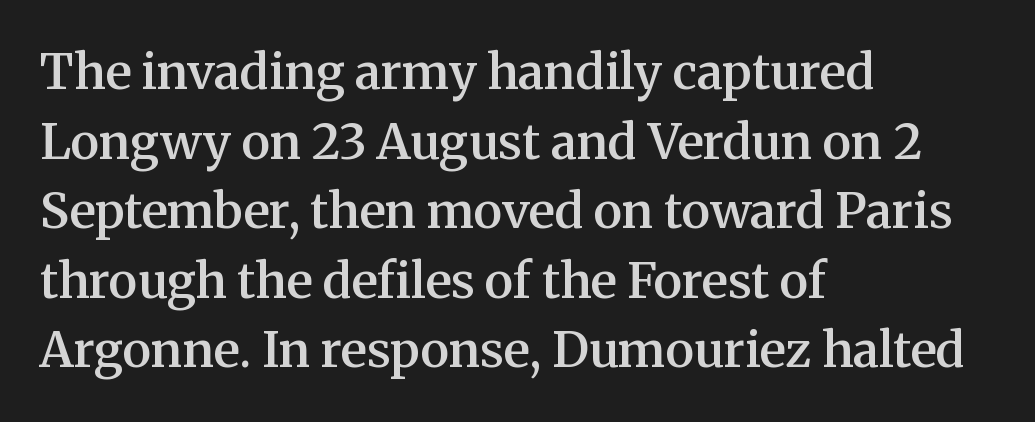
It's the straight-up-and-down kind of type. Descenders hang freely into open space. One glance says typical: line gaps are just what's usual. The designer went with a serif here, giving each stem small feet.
